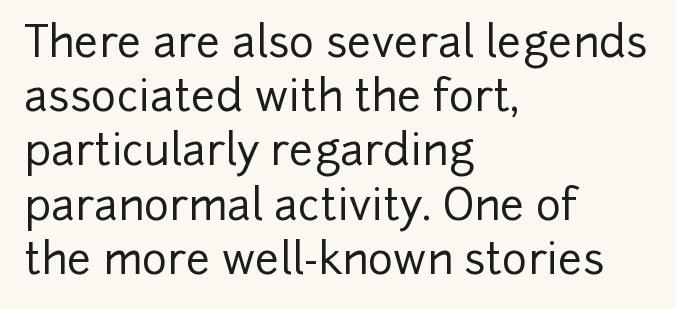
{"serif": "no", "italic": "no", "width": "normal", "stroke_contrast": "low", "x_height": "medium", "monospaced": "no", "underline": "no", "align": "left", "line_spacing": "normal", "line_spacing_ratio": 1.26, "letter_spacing": "normal", "letter_spacing_em": 0.0, "glyph_px": 43}
